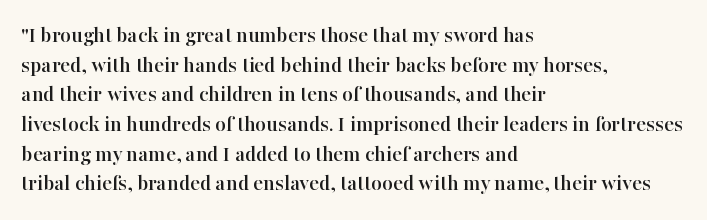
Q: Is the text italic (slanted)? A: No, it is upright.
Q: Is the text underlined? A: No.
Q: How is the paragraph aligned? A: Left-aligned.
Q: Is the spacing between letters normal or unusually wide? A: Normal.
Q: Is the spacing between lines tight, normal or loose? A: Normal.
